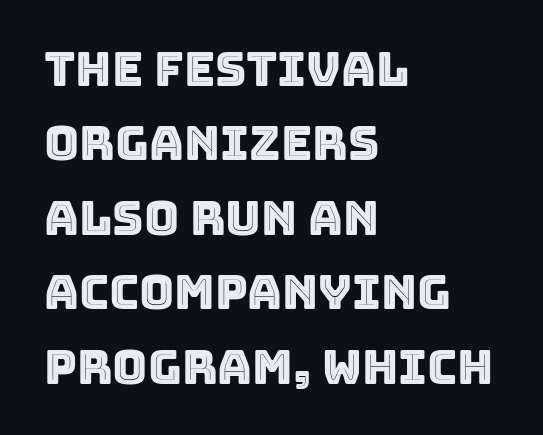
The image shows 48 px text type, upright; set left-aligned, normal line spacing (1.55x), normal letter spacing, not underlined; a large x-height.
